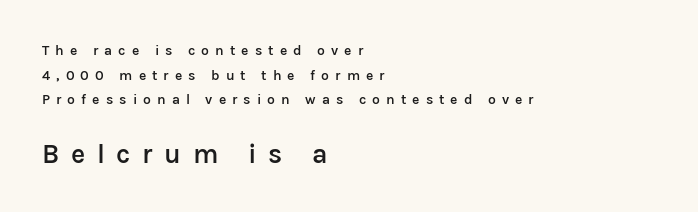
Q: Is the text bold? A: Semi-bold.
Q: Is the text italic (slanted)? A: No, it is upright.
Q: Is the text underlined? A: No.
Q: How is the paragraph aligned? A: Left-aligned.
Q: Is the spacing between letters normal or unusually wide? A: Unusually wide.
Q: Which block of text is set in a larger size, the first (top) or the second (bottom)? A: The second (bottom) one.
